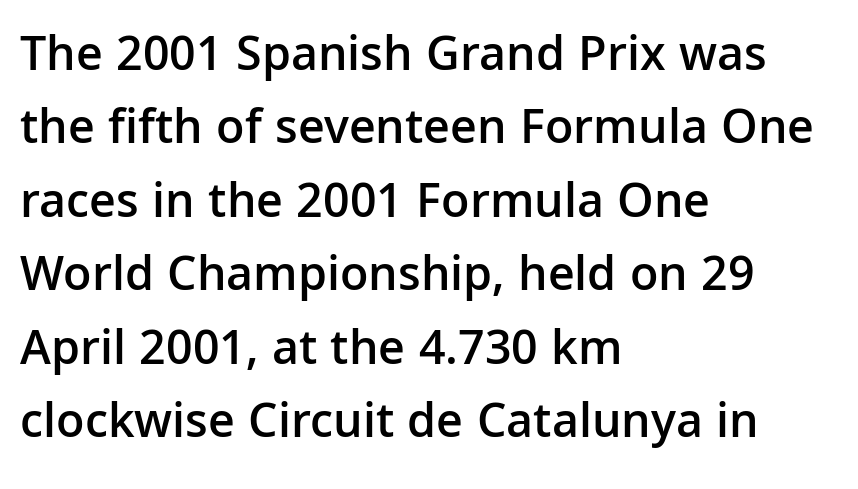
Compared with a centered layout, this one pins lines to the left instead. Underlining? Definitely not there. Are there feet on the stems? There aren't — it's a sans. A bit beefed up — I'd call it semibold rather than bold. When letters stand straight like this, we call the style roman or upright.
